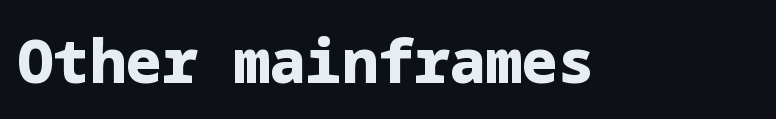
{"serif": "no", "italic": "no", "bold": "yes", "weight": "heavy", "width": "normal", "stroke_contrast": "low", "x_height": "medium", "underline": "no", "letter_spacing": "normal", "letter_spacing_em": 0.0, "glyph_px": 60}
